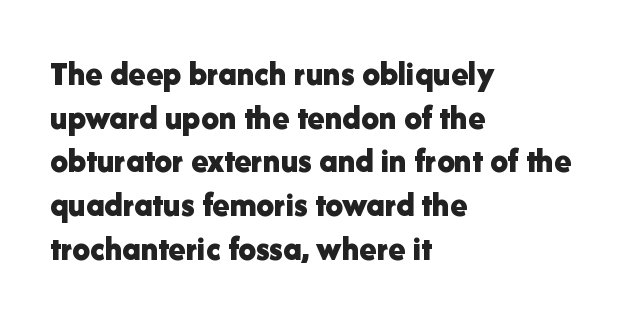
Rule under the text: the space is simply empty. Do the characters align in a grid? No, the font is proportional. Each word holds together tightly as a unit, with standard inter-letter gaps. Does the type have serifs? No, each stem ends abruptly. The sample has been set heavy, in full bold.
